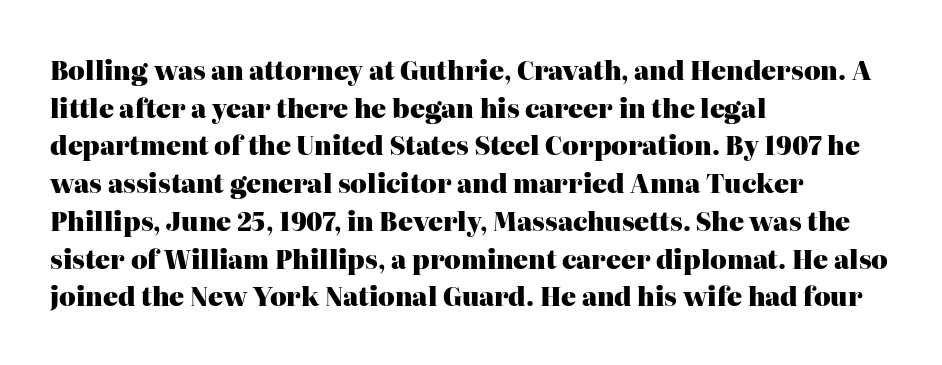
The image shows 25 px bold type, upright; set left-aligned, normal line spacing (1.51x), normal letter spacing, not underlined.
